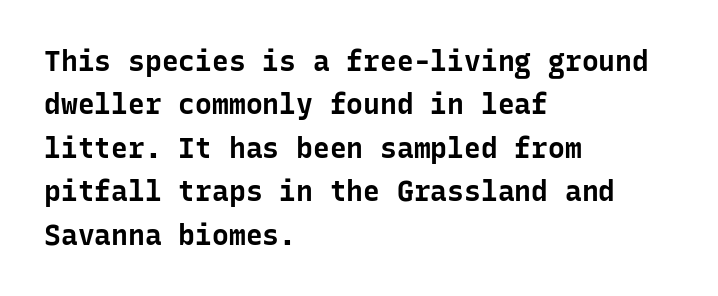
Which margin do the lines hug? The left one — the right edge is uneven. These lines were composed using upright roman letters. Serif or sans? Sans — the stroke terminals are bare. The area under the type is left untouched.
